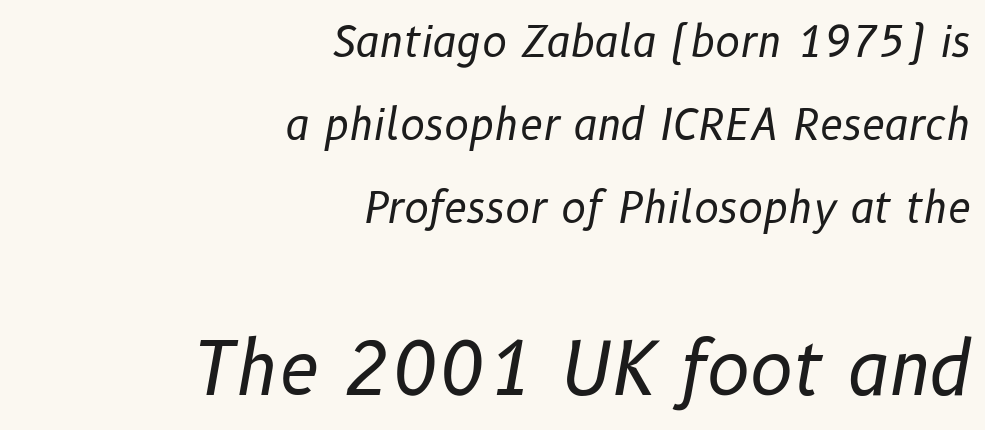
Spacing between characters is what you'd get straight out of the box. Baseline-to-baseline distance is far greater than the letter height. Stroke mass is kept to a normal reading level or below. Note the varied advance widths — an 'i' is clearly narrower than an 'm'.
